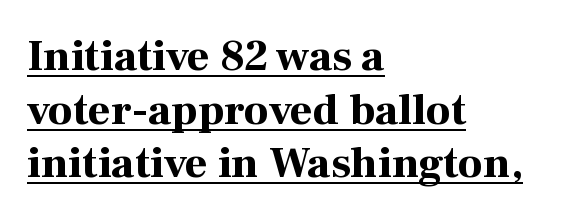
This rendering features underlined lettering. The gaps between neighbouring characters are ordinary and unremarkable. The rendering uses natural spacing where letterforms have individual widths. A full-strength bold gives these letters their thick strokes.
